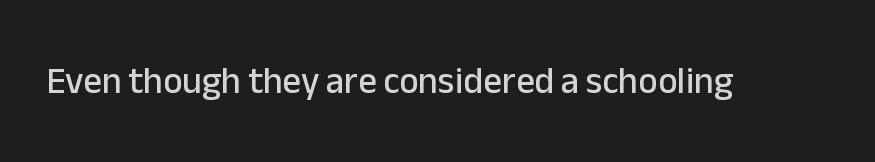
{"serif": "no", "italic": "no", "width": "normal", "stroke_contrast": "low", "x_height": "medium", "monospaced": "no", "underline": "no", "letter_spacing": "normal", "letter_spacing_em": 0.0, "glyph_px": 37}
